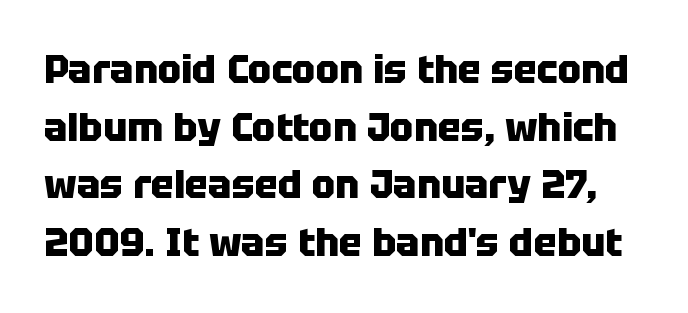
The image shows 39 px heavy sans-serif type, upright; set normal line spacing (1.48x), normal letter spacing, not underlined; low stroke contrast and a large x-height.
